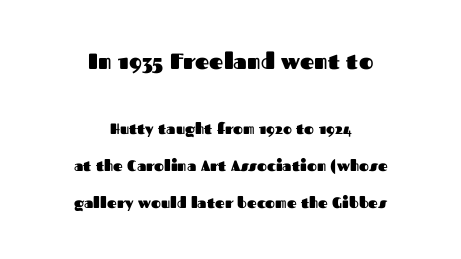
Q: Is the text bold? A: Yes.
Q: Is the text italic (slanted)? A: No, it is upright.
Q: Is the text underlined? A: No.
Q: How is the paragraph aligned? A: Centered.
Q: Is the spacing between letters normal or unusually wide? A: Normal.
Q: Is the spacing between lines tight, normal or loose? A: Loose.
Q: Which block of text is set in a larger size, the first (top) or the second (bottom)? A: The first (top) one.
